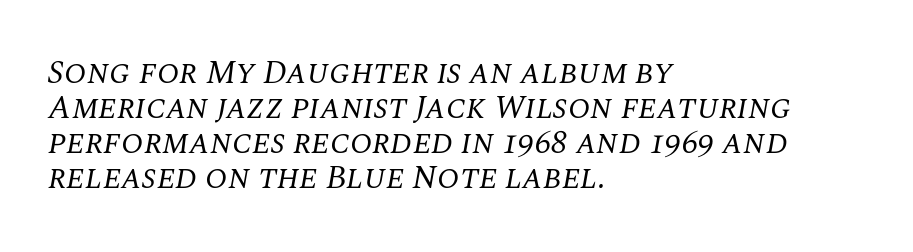
A typesetter would call this zero additional tracking. Notice how descenders almost collide with the ascenders below — that's tight leading. Is this a heavy cut? Hardly; it is regular or lighter. A typesetter would call this proportional, since set widths differ per character. Are there feet on the stems? There are — it's a serif.
